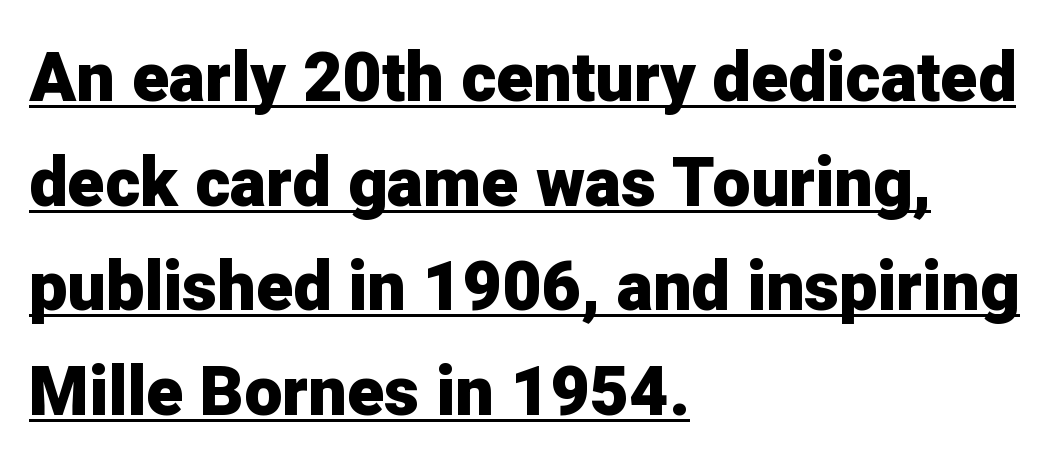
Q: Is the text bold? A: Yes.
Q: Is the text italic (slanted)? A: No, it is upright.
Q: Is the typeface a serif or a sans-serif typeface? A: Sans-serif.
Q: Is the text underlined? A: Yes.
Q: How is the paragraph aligned? A: Left-aligned.
Q: Is the spacing between letters normal or unusually wide? A: Normal.
Q: Is the spacing between lines tight, normal or loose? A: Normal.
Q: Width (condensed, normal, or wide)? A: Normal.
Q: Stroke contrast? A: Low.
Q: x-height? A: Medium.
Q: Monospaced? A: No.
